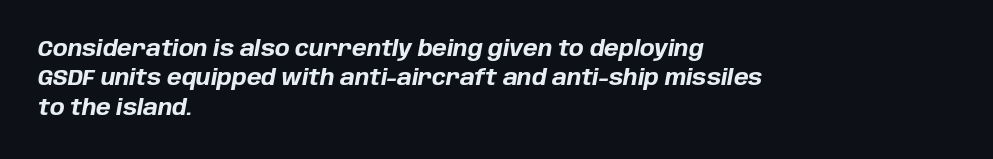
The image shows 22 px bold type, italic (leaning right); set left-aligned, normal line spacing (1.33x), normal letter spacing, not underlined.
